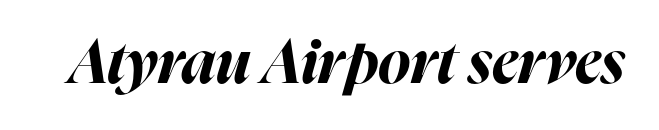
Q: Is the text bold? A: Yes.
Q: Is the text italic (slanted)? A: Yes, it leans right by about 16 degrees.
Q: Is the text underlined? A: No.
Q: Is the spacing between letters normal or unusually wide? A: Normal.
Q: Width (condensed, normal, or wide)? A: Normal.
Q: Stroke contrast? A: High.
Q: x-height? A: Medium.
Q: Monospaced? A: No.
